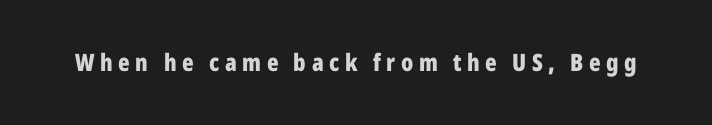
Posture: straight, roman, zero tilt. Rule under the text: the space is simply empty. Tracking value appears strongly positive — letters spread wide. Pretty heavy lettering here — definitely bold.
